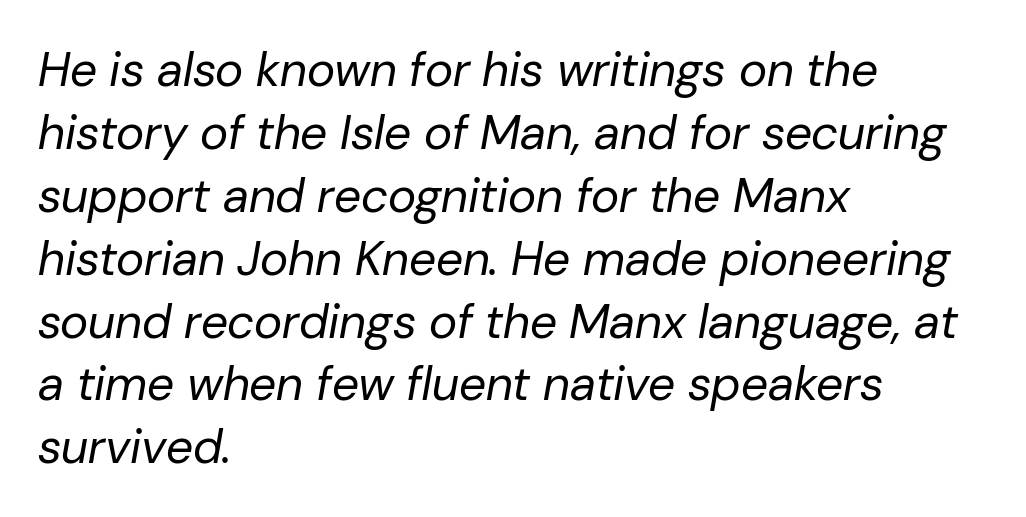
{"italic": "yes", "lean": "right", "slant_degrees": 10, "bold": "no", "weight": "regular", "width": "normal", "stroke_contrast": "low", "x_height": "medium", "monospaced": "no", "underline": "no", "align": "left", "line_spacing": "normal", "line_spacing_ratio": 1.31, "letter_spacing": "normal", "letter_spacing_em": 0.0, "glyph_px": 48}
